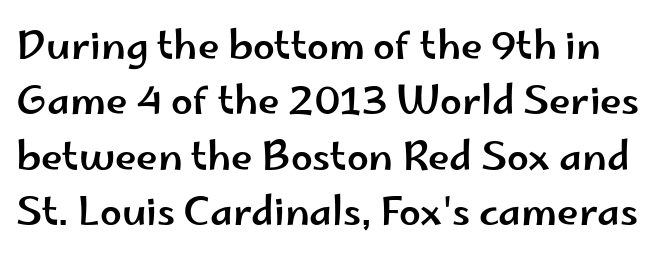
Q: Is the text italic (slanted)? A: No, it is upright.
Q: Is the typeface a serif or a sans-serif typeface? A: Sans-serif.
Q: Is the text underlined? A: No.
Q: Is the spacing between letters normal or unusually wide? A: Normal.
Q: Is the spacing between lines tight, normal or loose? A: Normal.
Q: Width (condensed, normal, or wide)? A: Wide.
Q: Stroke contrast? A: Low.
Q: x-height? A: Small.
Q: Monospaced? A: No.
